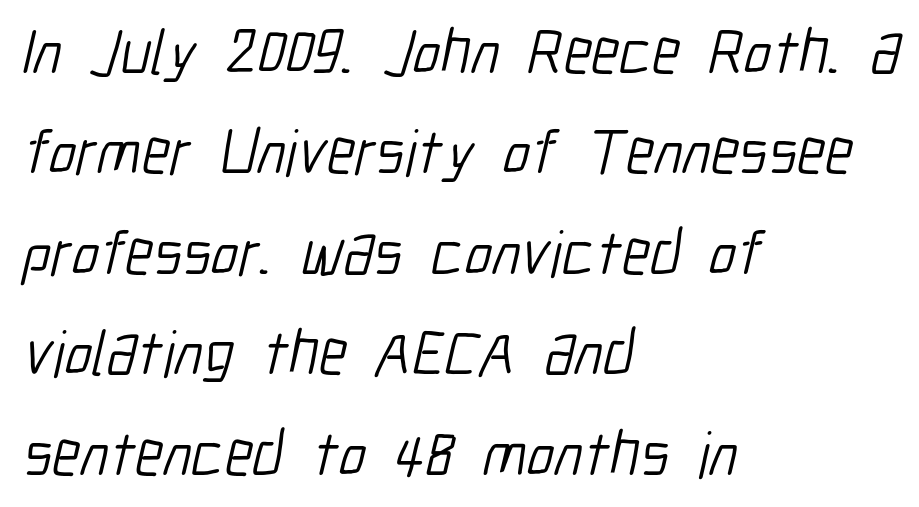
Q: Is the text bold? A: No.
Q: Is the typeface a serif or a sans-serif typeface? A: Sans-serif.
Q: Is the text underlined? A: No.
Q: How is the paragraph aligned? A: Left-aligned.
Q: Is the spacing between letters normal or unusually wide? A: Normal.
Q: Is the spacing between lines tight, normal or loose? A: Normal.
Q: Width (condensed, normal, or wide)? A: Condensed.
Q: Stroke contrast? A: Low.
Q: x-height? A: Medium.
Q: Monospaced? A: No.
